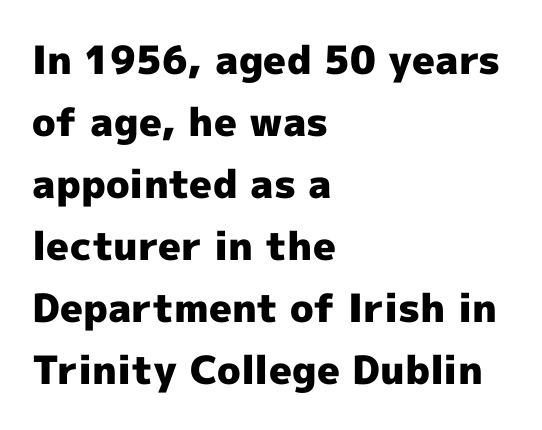
The image shows 39 px heavy sans-serif type, upright; set left-aligned, normal line spacing (1.59x), normal letter spacing, not underlined; a medium x-height.
